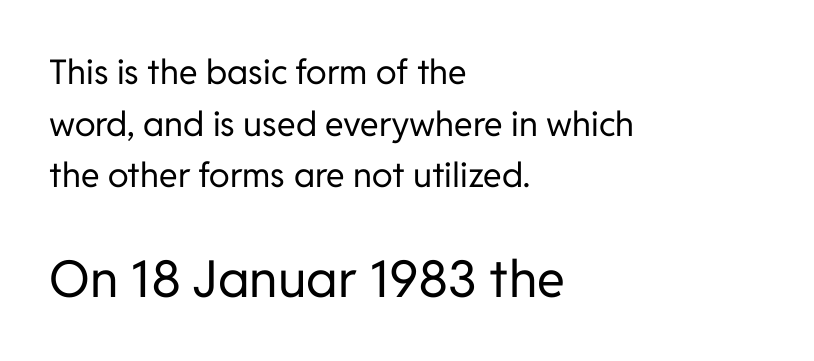
The image shows 51 px regular-weight sans-serif type, upright; set left-aligned, normal line spacing (1.52x), normal letter spacing, not underlined; the second (bottom) block is 1.5x larger; low stroke contrast and a medium x-height.
